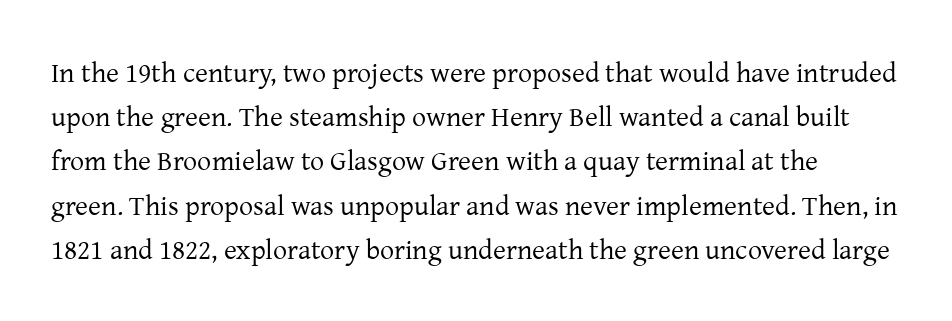
{"serif": "yes", "italic": "no", "bold": "no", "weight": "regular", "width": "normal", "stroke_contrast": "low", "x_height": "medium", "monospaced": "no", "underline": "no", "line_spacing": "normal", "line_spacing_ratio": 1.58, "letter_spacing": "normal", "letter_spacing_em": 0.0, "glyph_px": 28}
